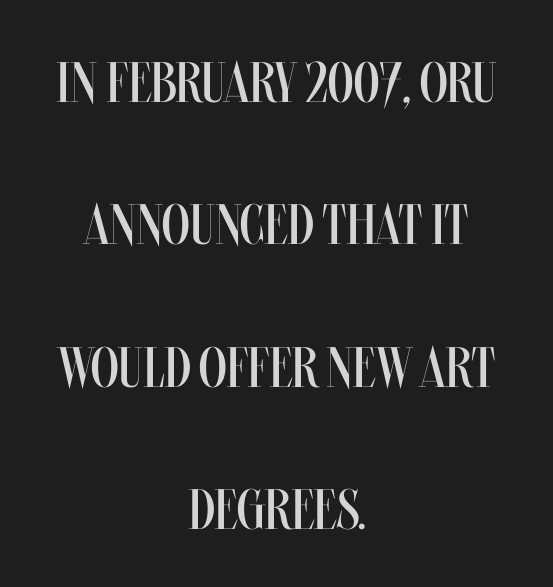
Is this a fixed-width face? No — the glyphs have proportional, varying widths. Loosely led — the rows are spread out. It's the straight-up-and-down kind of type. Is the letter spacing exaggerated? No — it looks like the ordinary default. Reading down the block, each line starts at a different indent, mirrored at its end. Vertical stems look standard width or narrower in stroke.
